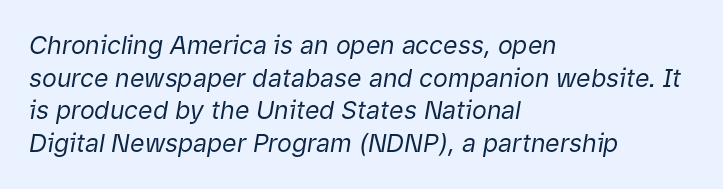
A normal amount of white space separates one row of letters from the next. This rendering uses left alignment, leaving the right contour irregular. Quick note: italic. The gap between lines stays unmarked. Each stroke keeps to a modest, everyday thickness or less.
